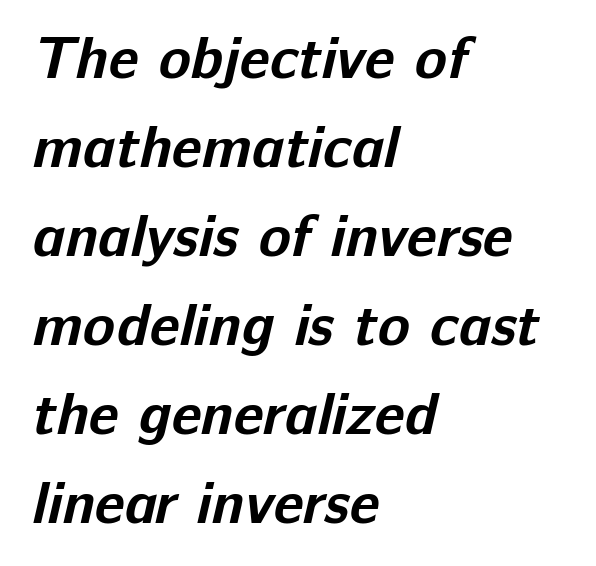
Q: Is the text bold? A: Yes.
Q: Is the typeface a serif or a sans-serif typeface? A: Sans-serif.
Q: Is the text underlined? A: No.
Q: How is the paragraph aligned? A: Left-aligned.
Q: Is the spacing between letters normal or unusually wide? A: Normal.
Q: Is the spacing between lines tight, normal or loose? A: Normal.
Q: Width (condensed, normal, or wide)? A: Normal.
Q: Stroke contrast? A: Low.
Q: x-height? A: Medium.
Q: Monospaced? A: No.
